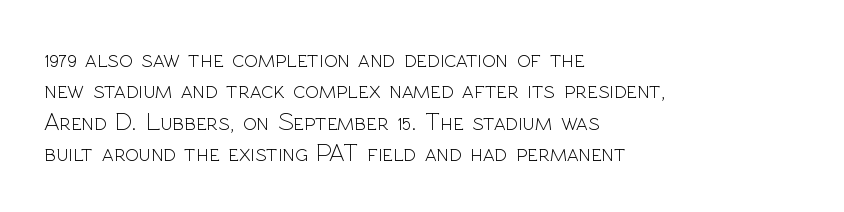
{"italic": "no", "bold": "no", "underline": "no", "align": "left", "line_spacing": "normal", "line_spacing_ratio": 1.26, "letter_spacing": "normal", "letter_spacing_em": 0.0, "glyph_px": 25}
